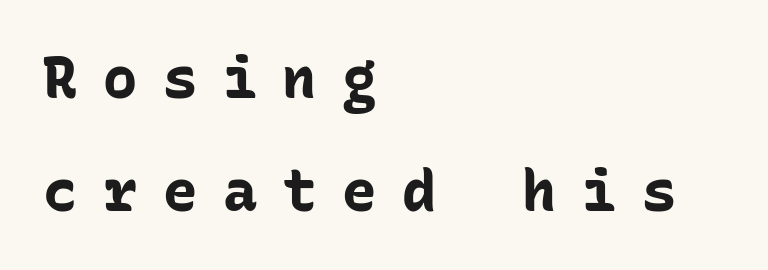
The image shows 57 px bold sans-serif type, upright, monospaced; set left-aligned, loose line spacing (1.99x), unusually wide letter spacing (+0.45 em), not underlined; low stroke contrast and a medium x-height.
